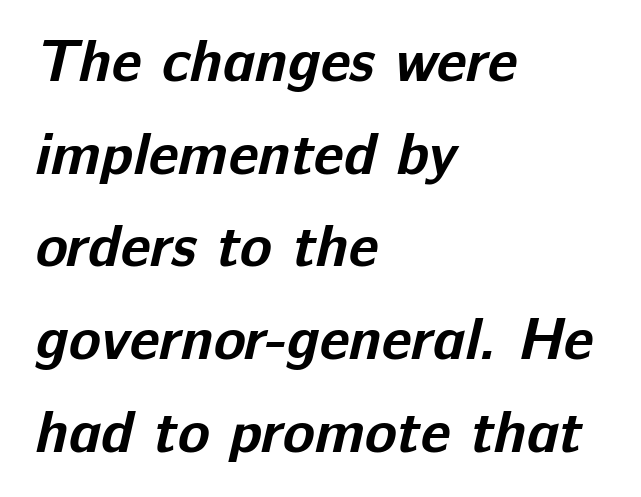
Do the characters align in a grid? No, the font is proportional. Just letters on the line, the space beneath them empty. The text block is weighted toward the left margin, trailing off unevenly rightward. The space between consecutive lines is moderate. Characters follow at the spacing the type designer built in.
